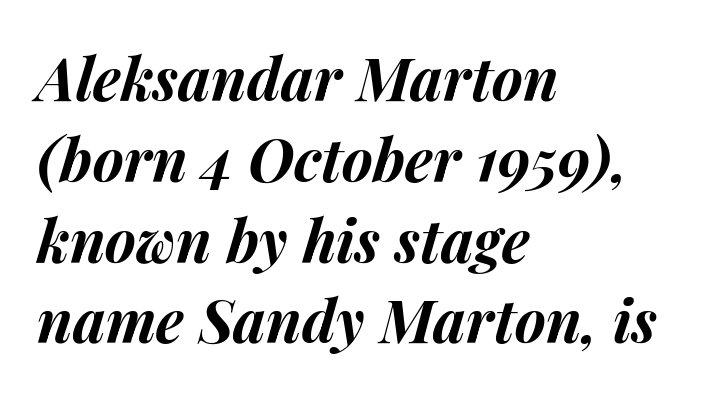
As a designer I'd log this as weight 700, bold. Italic? Definitely — the glyphs are oblique. Each line starts at the same left margin while the right side varies. The leading is moderate, giving the passage an even texture.
